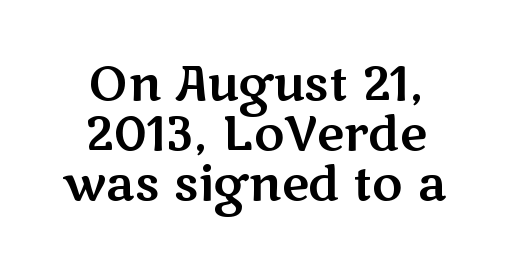
Q: Is the text italic (slanted)? A: No, it is upright.
Q: Is the typeface a serif or a sans-serif typeface? A: Sans-serif.
Q: Is the text underlined? A: No.
Q: How is the paragraph aligned? A: Centered.
Q: Is the spacing between letters normal or unusually wide? A: Normal.
Q: Is the spacing between lines tight, normal or loose? A: Tight.
Q: Width (condensed, normal, or wide)? A: Wide.
Q: Stroke contrast? A: Medium.
Q: x-height? A: Medium.
Q: Monospaced? A: No.
